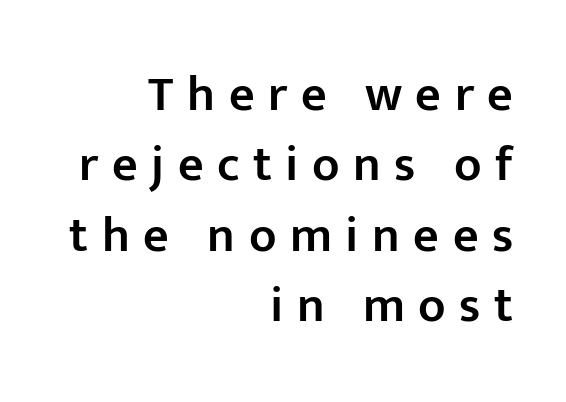
{"serif": "no", "italic": "no", "bold": "semi", "weight": "semibold", "width": "normal", "stroke_contrast": "low", "x_height": "medium", "monospaced": "no", "underline": "no", "align": "right", "line_spacing": "normal", "line_spacing_ratio": 1.41, "letter_spacing": "wide", "letter_spacing_em": 0.27, "glyph_px": 50}
